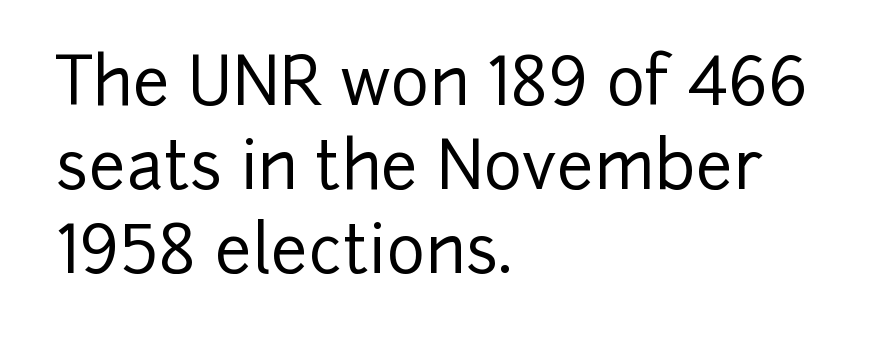
{"serif": "no", "italic": "no", "width": "normal", "stroke_contrast": "low", "x_height": "medium", "monospaced": "no", "underline": "no", "align": "left", "line_spacing": "normal", "line_spacing_ratio": 1.27, "letter_spacing": "normal", "letter_spacing_em": 0.0, "glyph_px": 66}
